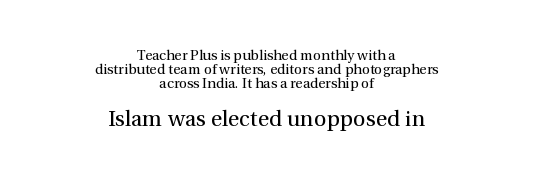
Q: Is the text bold? A: No.
Q: Is the text italic (slanted)? A: No, it is upright.
Q: Is the text underlined? A: No.
Q: How is the paragraph aligned? A: Centered.
Q: Is the spacing between letters normal or unusually wide? A: Normal.
Q: Is the spacing between lines tight, normal or loose? A: Tight.
Q: Which block of text is set in a larger size, the first (top) or the second (bottom)? A: The second (bottom) one.
